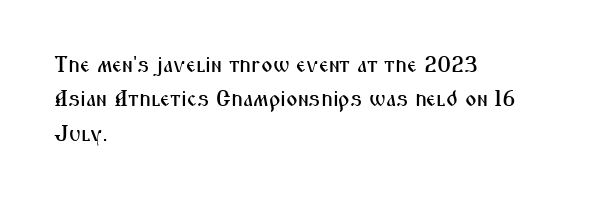
{"italic": "no", "underline": "no", "align": "left", "line_spacing": "normal", "line_spacing_ratio": 1.56, "letter_spacing": "normal", "letter_spacing_em": 0.0, "glyph_px": 22}
